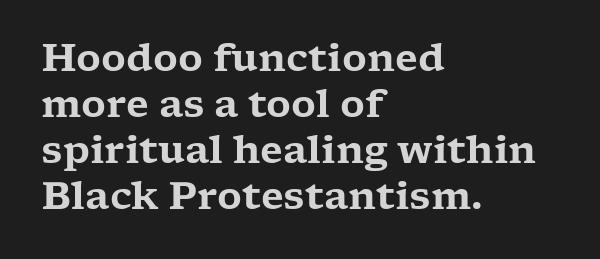
The image shows 38 px wide serif type, upright; set left-aligned, line spacing 1.21x, normal letter spacing, not underlined; low stroke contrast and a medium x-height.
